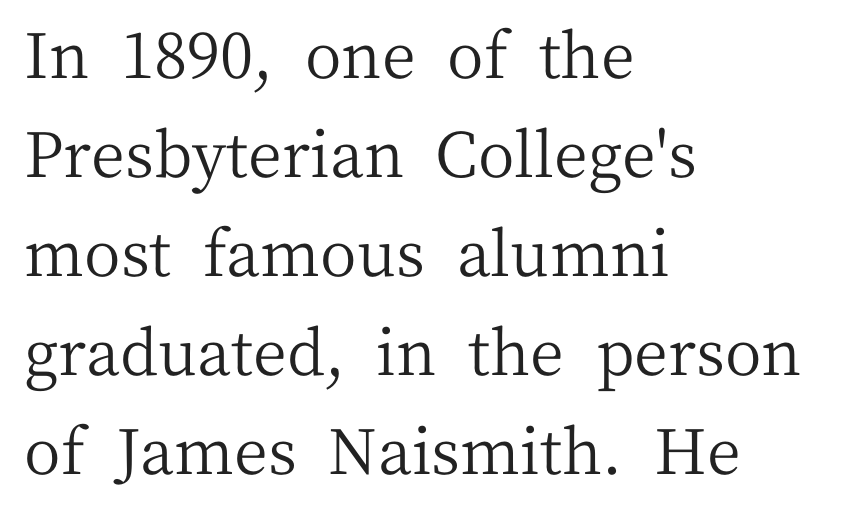
Q: Is the text bold? A: No.
Q: Is the text italic (slanted)? A: No, it is upright.
Q: Is the typeface a serif or a sans-serif typeface? A: Serif.
Q: Is the text underlined? A: No.
Q: How is the paragraph aligned? A: Left-aligned.
Q: Is the spacing between letters normal or unusually wide? A: Normal.
Q: Is the spacing between lines tight, normal or loose? A: Normal.
Q: Width (condensed, normal, or wide)? A: Normal.
Q: Stroke contrast? A: Medium.
Q: x-height? A: Medium.
Q: Monospaced? A: No.
